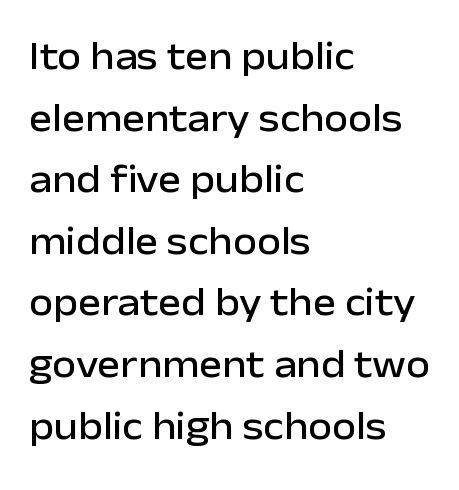
Q: Is the text italic (slanted)? A: No, it is upright.
Q: Is the typeface a serif or a sans-serif typeface? A: Sans-serif.
Q: Is the text underlined? A: No.
Q: How is the paragraph aligned? A: Left-aligned.
Q: Is the spacing between letters normal or unusually wide? A: Normal.
Q: Is the spacing between lines tight, normal or loose? A: Normal.
Q: Width (condensed, normal, or wide)? A: Normal.
Q: Stroke contrast? A: Low.
Q: x-height? A: Medium.
Q: Monospaced? A: No.
